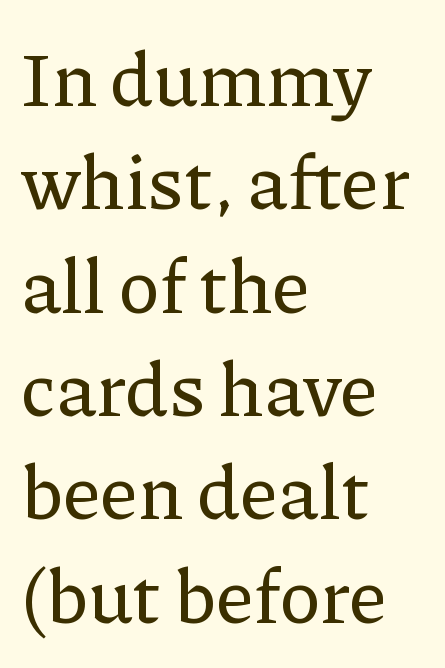
The image shows 76 px serif type, upright; set left-aligned, normal line spacing (1.36x), normal letter spacing, not underlined; low stroke contrast and a medium x-height.
